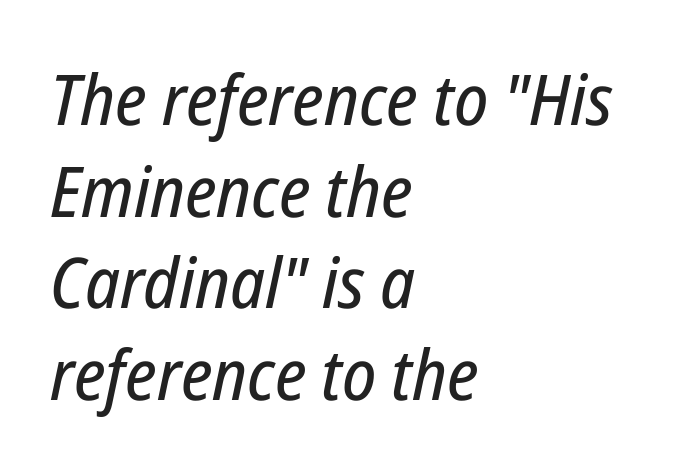
Q: Is the text italic (slanted)? A: Yes, it leans right by about 12 degrees.
Q: Is the text underlined? A: No.
Q: How is the paragraph aligned? A: Left-aligned.
Q: Is the spacing between letters normal or unusually wide? A: Normal.
Q: Is the spacing between lines tight, normal or loose? A: Normal.
Q: Width (condensed, normal, or wide)? A: Condensed.
Q: Stroke contrast? A: Low.
Q: x-height? A: Medium.
Q: Monospaced? A: No.
